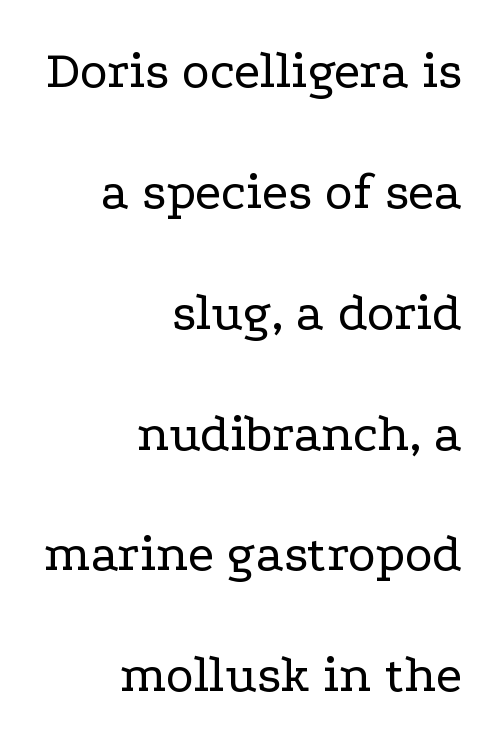
The image shows 53 px regular-weight, wide serif type, upright; set right-aligned, loose line spacing (2.28x), normal letter spacing, not underlined; low stroke contrast and a medium x-height.
